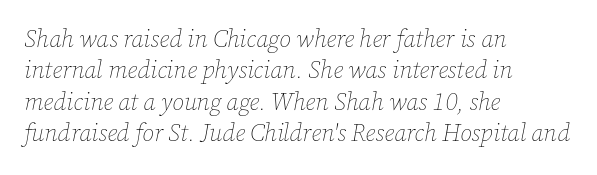
Horizontally, the lines are justified to the leading edge only. The typeface has the unassuming heft of standard copy or less. Is there much room between lines? A standard amount, neither cramped nor airy. Notice how the stems are inclined rather than vertical — that's the hallmark of italics. Honestly, the letter spacing is just normal — you wouldn't notice it. Quick note: underline off.
